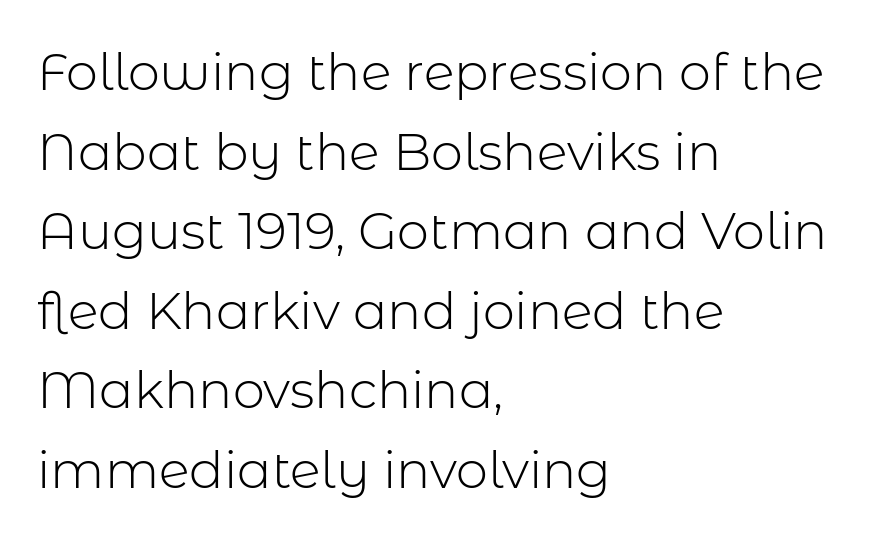
{"serif": "no", "italic": "no", "bold": "no", "weight": "light", "width": "normal", "stroke_contrast": "low", "x_height": "medium", "monospaced": "no", "underline": "no", "align": "left", "line_spacing": "normal", "line_spacing_ratio": 1.56, "letter_spacing": "normal", "letter_spacing_em": 0.0, "glyph_px": 51}
